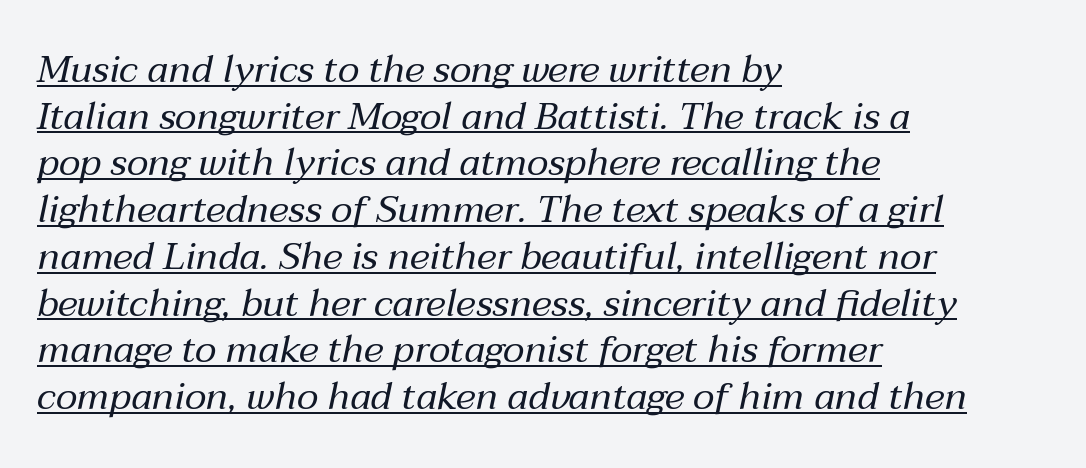
The image shows 38 px regular-weight type, italic (leaning right); set left-aligned, line spacing 1.23x, normal letter spacing, underlined; medium stroke contrast and a medium x-height.
